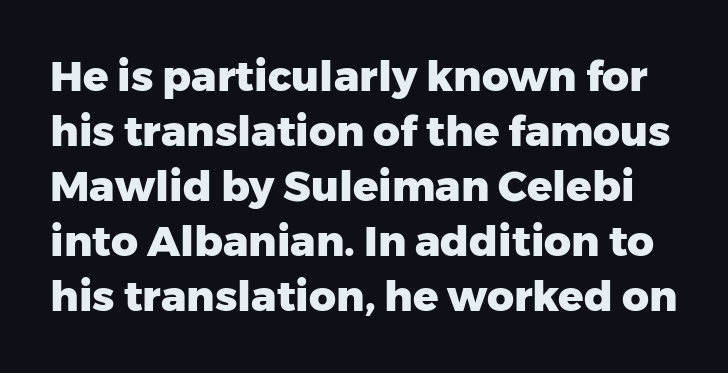
The space beneath each line is pristine and unruled. Quick note: not italic, upright. The passage shown stacks its lines at a standard gap. Letter spacing: default. The typeface chosen for these lines omits serifs.
